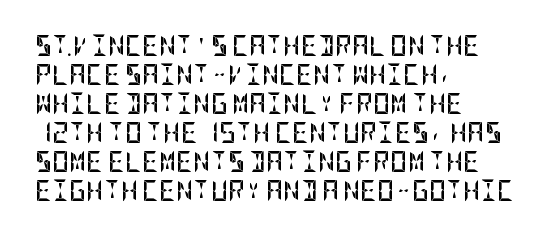
The lines are quadded left. These lines keep a tight, regular rhythm from letter to letter. The gap between lines stays unmarked. It's the straight-up-and-down kind of type. The rendering uses a moderate line-height, typical for paragraphs. Pretty heavy lettering here — definitely bold.
